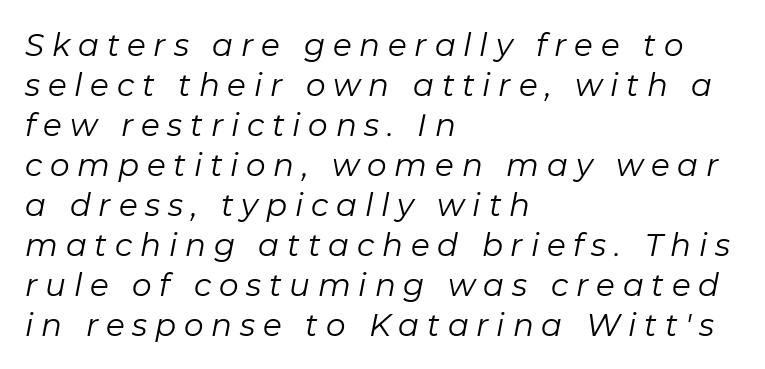
{"italic": "yes", "lean": "right", "slant_degrees": 11, "bold": "no", "weight": "regular", "width": "normal", "stroke_contrast": "low", "x_height": "medium", "monospaced": "no", "underline": "no", "align": "left", "line_spacing": "normal", "line_spacing_ratio": 1.29, "letter_spacing": "wide", "letter_spacing_em": 0.25, "glyph_px": 31}
